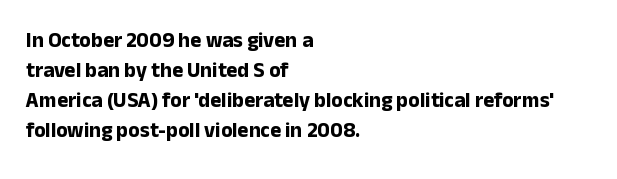
The image shows 21 px bold type, upright; set left-aligned, normal line spacing (1.43x), normal letter spacing, not underlined.
